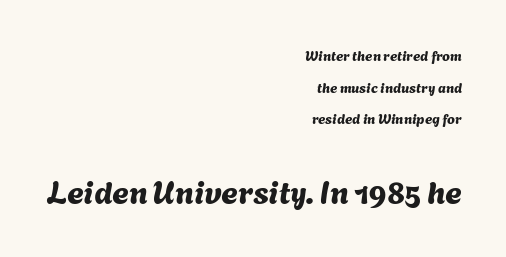
{"serif": "no", "width": "normal", "stroke_contrast": "medium", "x_height": "medium", "monospaced": "no", "underline": "no", "align": "right", "line_spacing": "loose", "line_spacing_ratio": 2.26, "letter_spacing": "normal", "letter_spacing_em": 0.0, "larger_block": "second", "size_ratio": 2.29, "glyph_px": 32}
